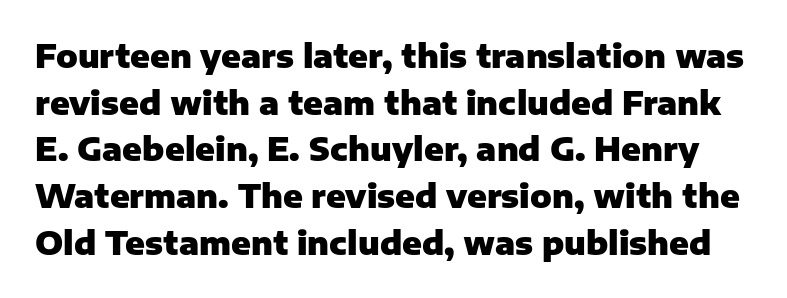
{"serif": "no", "italic": "no", "bold": "yes", "weight": "heavy", "width": "normal", "stroke_contrast": "low", "x_height": "medium", "monospaced": "no", "underline": "no", "line_spacing": "normal", "line_spacing_ratio": 1.46, "letter_spacing": "normal", "letter_spacing_em": 0.0, "glyph_px": 32}
